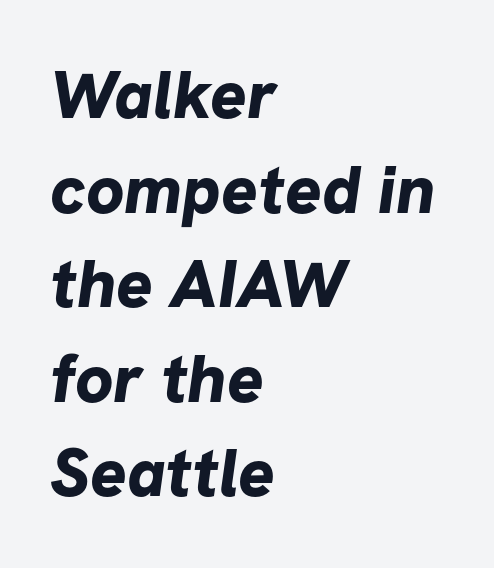
Q: Is the text bold? A: Yes.
Q: Is the typeface a serif or a sans-serif typeface? A: Sans-serif.
Q: Is the text underlined? A: No.
Q: How is the paragraph aligned? A: Left-aligned.
Q: Is the spacing between letters normal or unusually wide? A: Normal.
Q: Is the spacing between lines tight, normal or loose? A: Normal.
Q: Width (condensed, normal, or wide)? A: Normal.
Q: Stroke contrast? A: Low.
Q: x-height? A: Medium.
Q: Monospaced? A: No.
